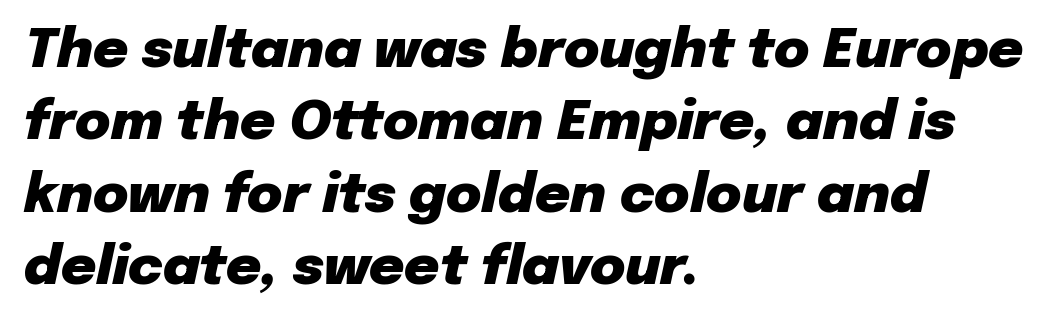
Compared with typical body copy, the letter spacing here is the same. The rendering anchors every line to the left-hand side. The face used here is proportionally spaced, like ordinary book or web type. I'd describe the lettering as bold — thick and assertive.
